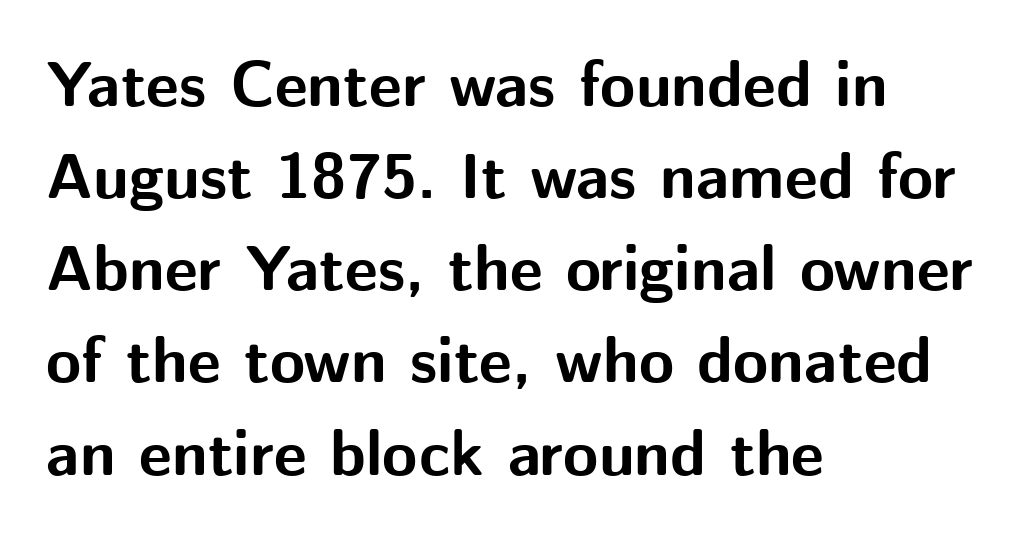
The image shows 64 px bold sans-serif type, upright; set left-aligned, normal line spacing (1.44x), normal letter spacing, not underlined; medium stroke contrast and a medium x-height.
